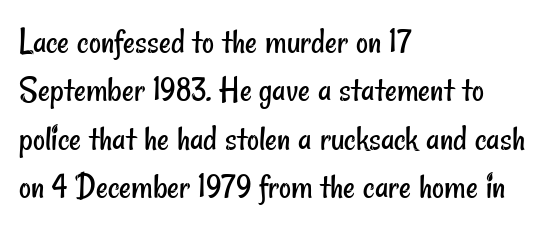
Students, note that the glyphs here touch the page at normal intervals. Each letter keeps its own natural width here, so spacing adapts to shape. The space between consecutive lines is moderate. Stroke mass is kept to a normal reading level or below.
